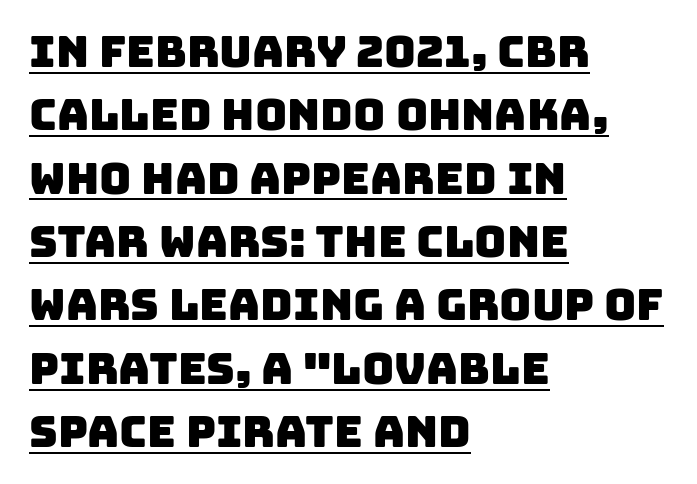
The image shows 44 px sans-serif type; set left-aligned, normal line spacing (1.44x), normal letter spacing, underlined; low stroke contrast and a large x-height.
